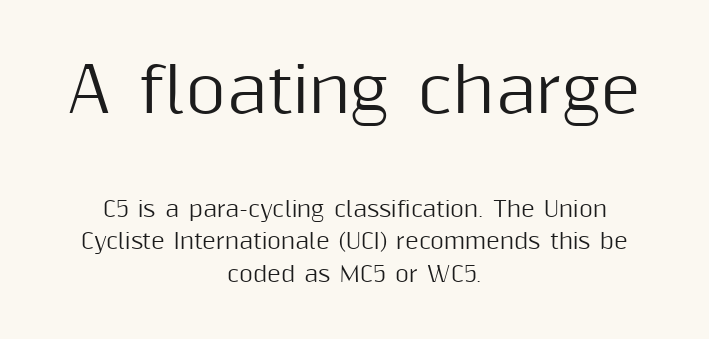
Glyph-to-glyph distance matches everyday printed text. Interline gaps are of average width in this sample. Centered paragraph, ragged on both sides. Note the varied advance widths — an 'i' is clearly narrower than an 'm'. The typeface chosen for these lines omits serifs.
